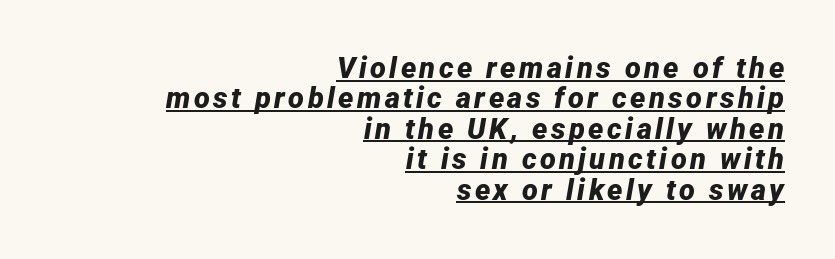
{"italic": "yes", "lean": "right", "slant_degrees": 12, "bold": "yes", "weight": "bold", "width": "normal", "stroke_contrast": "low", "x_height": "medium", "monospaced": "no", "underline": "yes", "align": "right", "line_spacing": "tight", "line_spacing_ratio": 1.05, "glyph_px": 29}
